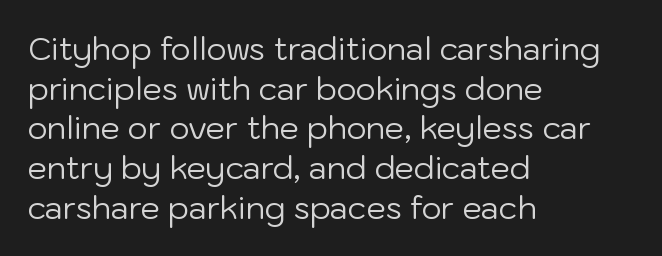
Q: Is the text bold? A: No.
Q: Is the text italic (slanted)? A: No, it is upright.
Q: Is the typeface a serif or a sans-serif typeface? A: Sans-serif.
Q: Is the text underlined? A: No.
Q: How is the paragraph aligned? A: Left-aligned.
Q: Is the spacing between letters normal or unusually wide? A: Normal.
Q: Is the spacing between lines tight, normal or loose? A: Normal.
Q: Width (condensed, normal, or wide)? A: Normal.
Q: Stroke contrast? A: Low.
Q: x-height? A: Medium.
Q: Monospaced? A: No.
